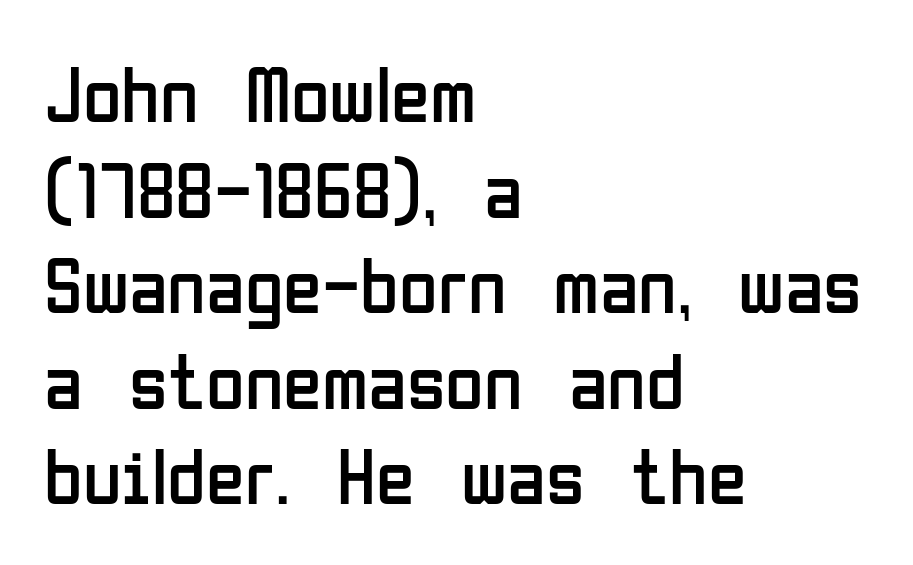
The image shows 79 px regular-weight, condensed sans-serif type, upright; set left-aligned, line spacing 1.21x, normal letter spacing, not underlined; low stroke contrast and a medium x-height.
